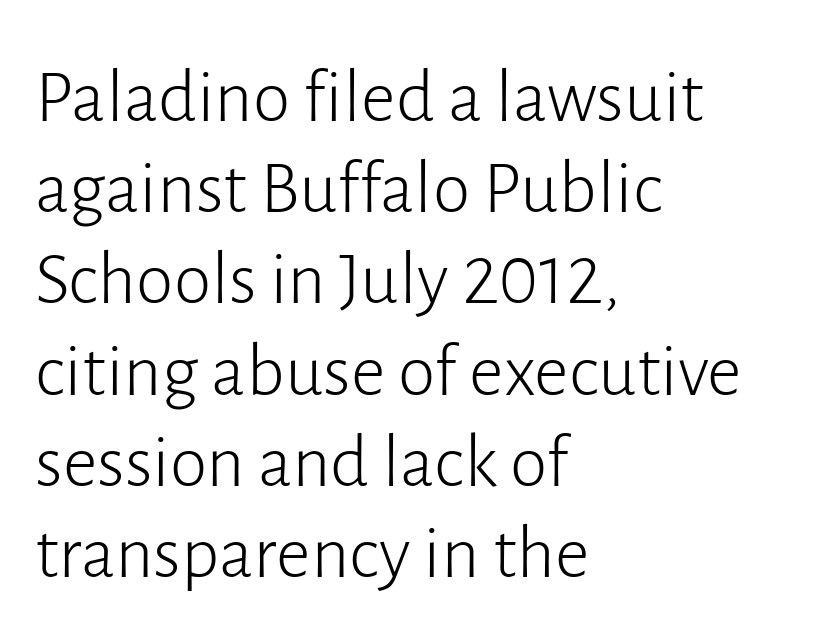
Q: Is the text bold? A: No.
Q: Is the text italic (slanted)? A: No, it is upright.
Q: Is the typeface a serif or a sans-serif typeface? A: Sans-serif.
Q: Is the text underlined? A: No.
Q: How is the paragraph aligned? A: Left-aligned.
Q: Is the spacing between letters normal or unusually wide? A: Normal.
Q: Width (condensed, normal, or wide)? A: Normal.
Q: Stroke contrast? A: Low.
Q: x-height? A: Medium.
Q: Monospaced? A: No.
